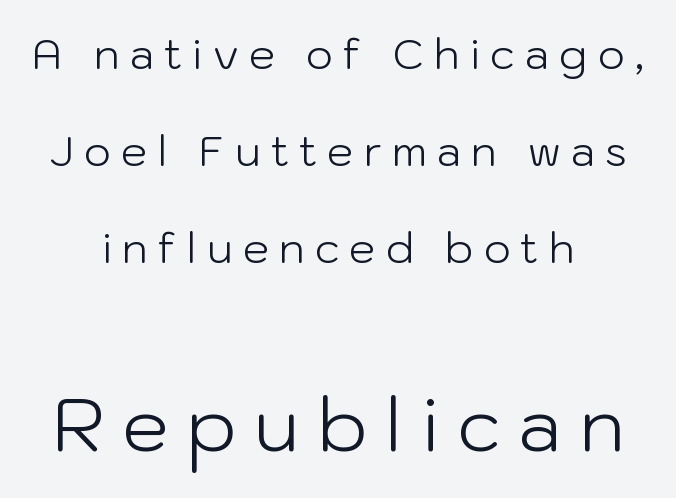
The image shows 74 px light sans-serif type, upright; set centered, loose line spacing (2.31x), unusually wide letter spacing (+0.24 em), not underlined; the second (bottom) block is 1.76x larger; low stroke contrast and a medium x-height.
